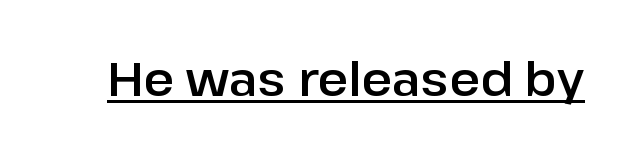
Q: Is the text italic (slanted)? A: No, it is upright.
Q: Is the typeface a serif or a sans-serif typeface? A: Sans-serif.
Q: Is the text underlined? A: Yes.
Q: Is the spacing between letters normal or unusually wide? A: Normal.
Q: Width (condensed, normal, or wide)? A: Normal.
Q: Stroke contrast? A: Low.
Q: x-height? A: Medium.
Q: Monospaced? A: No.
